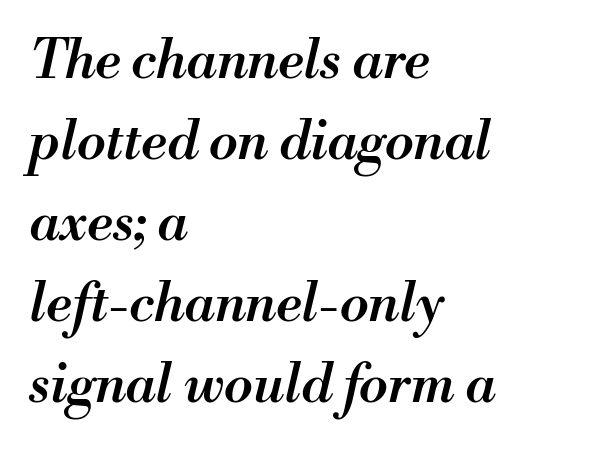
{"italic": "yes", "lean": "right", "slant_degrees": 13, "bold": "semi", "weight": "semibold", "width": "normal", "stroke_contrast": "medium", "x_height": "small", "monospaced": "no", "underline": "no", "align": "left", "line_spacing": "normal", "line_spacing_ratio": 1.53, "letter_spacing": "normal", "letter_spacing_em": 0.0, "glyph_px": 53}
